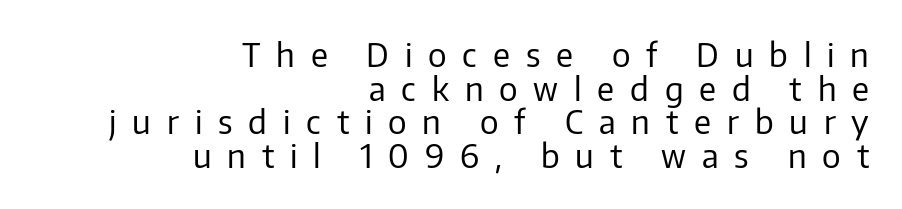
This sample uses an upright cut, with every glyph sitting square on the baseline. This reads as an unemphasized weight, regular at the heaviest. This is sans-serif lettering, the kind often seen on screens and signage. The paragraph shown leans on its right margin. Rule under the text: the space is simply empty.
